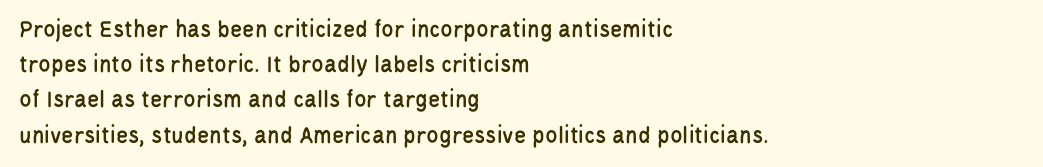
{"italic": "no", "underline": "no", "align": "left", "line_spacing": "normal", "line_spacing_ratio": 1.41, "letter_spacing": "normal", "letter_spacing_em": 0.0, "glyph_px": 25}
